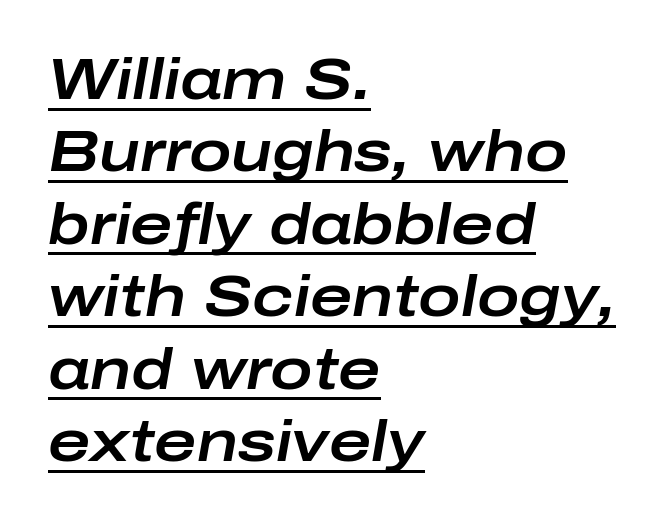
The image shows 57 px wide type, italic (leaning right); set left-aligned, normal line spacing (1.27x), normal letter spacing, underlined; low stroke contrast and a medium x-height.
